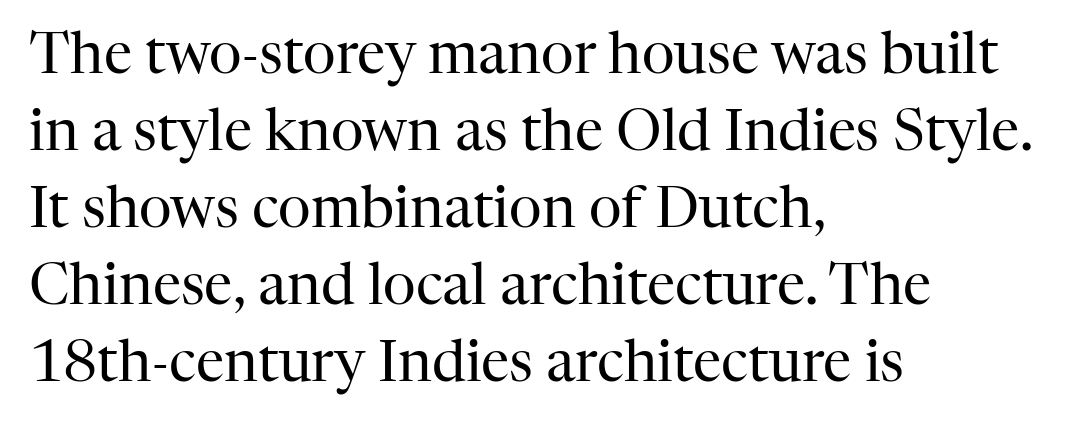
Interline gaps are of average width in this sample. This rendering leaves character spacing at its baseline value. Note the varied advance widths — an 'i' is clearly narrower than an 'm'. Is this a sans? No — the strokes have serifs. Is the block centered? No — it sits flush against the left margin. No letter is thick-stroked: the sample isn't bold.
